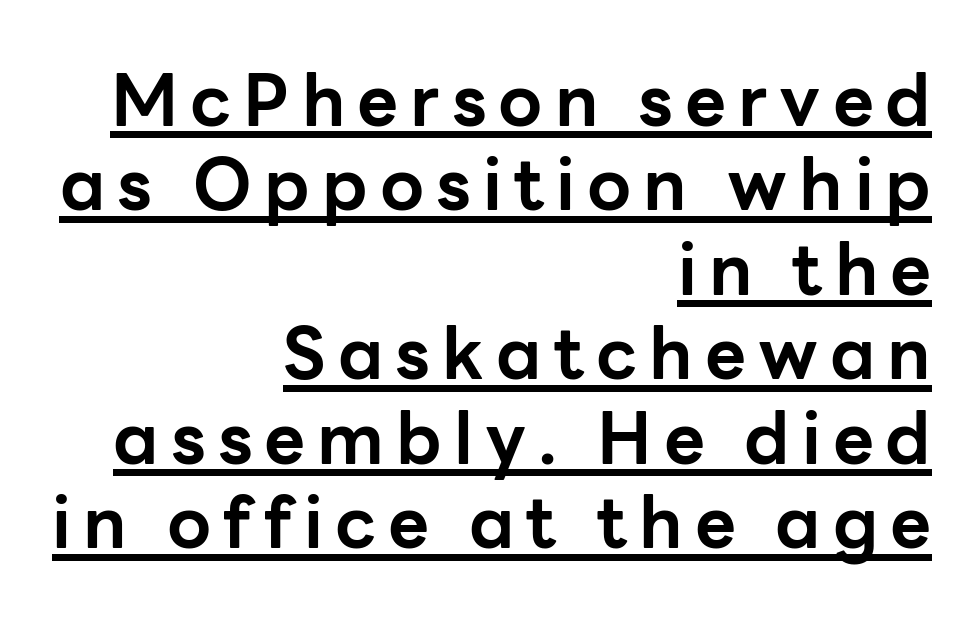
Q: Is the text bold? A: Yes.
Q: Is the text italic (slanted)? A: No, it is upright.
Q: Is the typeface a serif or a sans-serif typeface? A: Sans-serif.
Q: Is the text underlined? A: Yes.
Q: How is the paragraph aligned? A: Right-aligned.
Q: Width (condensed, normal, or wide)? A: Normal.
Q: Stroke contrast? A: Low.
Q: x-height? A: Medium.
Q: Monospaced? A: No.
